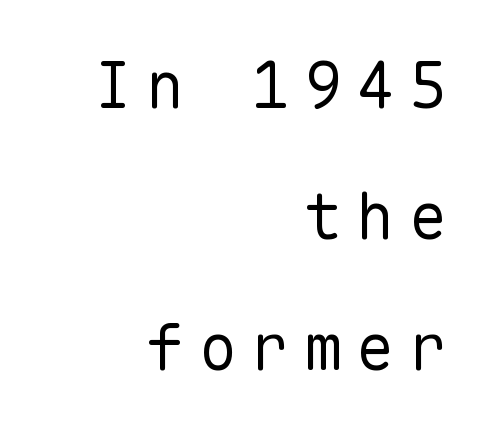
What stands out about the letter spacing? Its width — letters are far apart. Spacing verdict: monospaced, one width for all characters. Do the letters lean? They stand straight. Underline: absent. Grotesque or geometric, the face here clearly has no serifs. Typeset ragged left — the right edge is the straight one.
